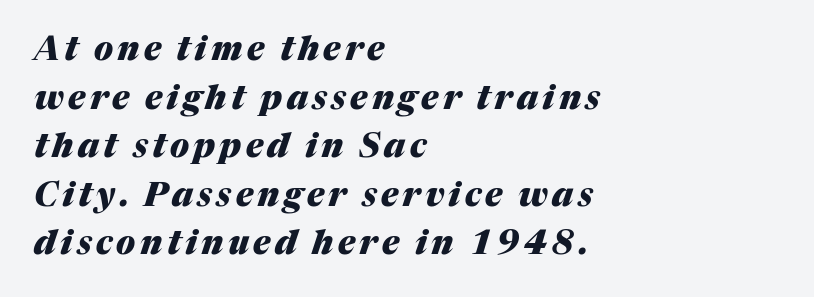
The image shows 33 px heavy type, italic (leaning right); set left-aligned, normal line spacing (1.47x), not underlined; medium stroke contrast and a medium x-height.
